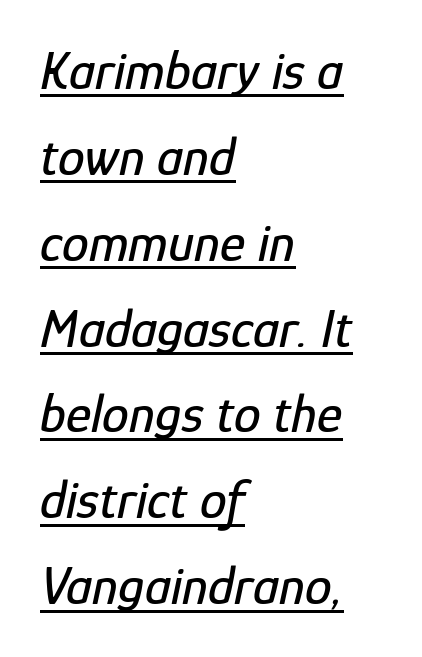
Tracking value appears to be zero — textbook default spacing. Do the characters align in a grid? No, the font is proportional. The glyphs look as if they've been sheared to an angle. Which margin do the lines hug? The left one — the right edge is uneven. Does the leading feel generous? No, just average. Beneath each row of characters lies a ruled line.
